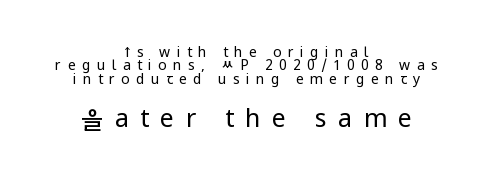
{"italic": "no", "bold": "no", "underline": "no", "align": "center", "line_spacing": "tight", "line_spacing_ratio": 0.96, "letter_spacing": "wide", "letter_spacing_em": 0.45, "larger_block": "second", "size_ratio": 1.79, "glyph_px": 25}
